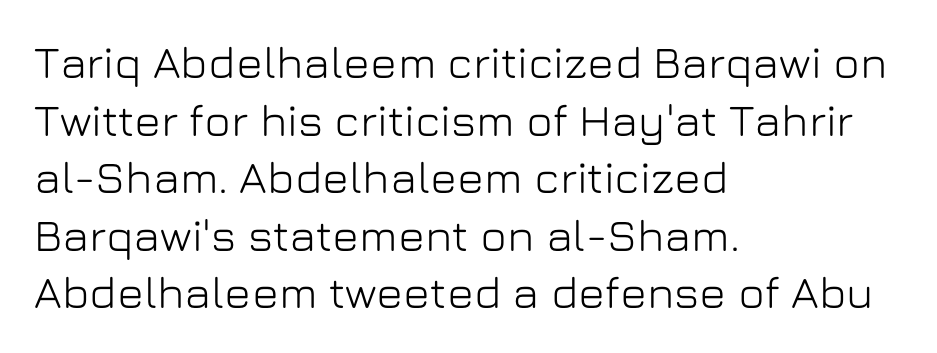
The image shows 45 px sans-serif type, upright; set left-aligned, normal line spacing (1.28x), normal letter spacing, not underlined; low stroke contrast and a medium x-height.
